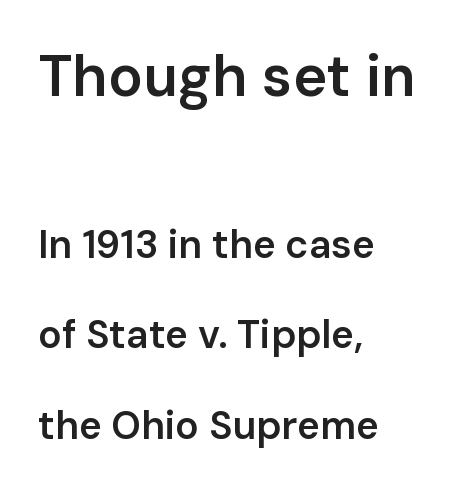
{"serif": "no", "italic": "no", "bold": "semi", "weight": "semibold", "width": "normal", "stroke_contrast": "low", "x_height": "medium", "monospaced": "no", "underline": "no", "align": "left", "line_spacing": "loose", "line_spacing_ratio": 2.32, "letter_spacing": "normal", "letter_spacing_em": 0.0, "larger_block": "first", "size_ratio": 1.49, "glyph_px": 58}
